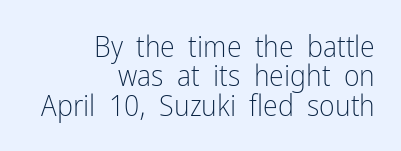
Q: Is the text bold? A: No.
Q: Is the text italic (slanted)? A: No, it is upright.
Q: Is the typeface a serif or a sans-serif typeface? A: Sans-serif.
Q: Is the text underlined? A: No.
Q: How is the paragraph aligned? A: Right-aligned.
Q: Is the spacing between letters normal or unusually wide? A: Normal.
Q: Is the spacing between lines tight, normal or loose? A: Tight.
Q: Width (condensed, normal, or wide)? A: Condensed.
Q: Stroke contrast? A: Low.
Q: x-height? A: Medium.
Q: Monospaced? A: No.
